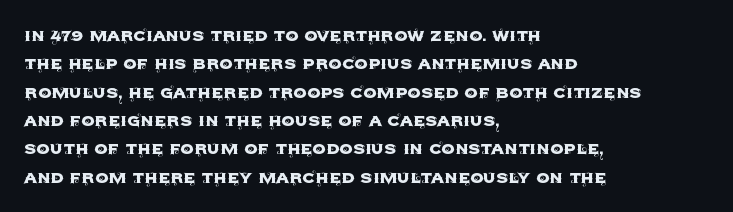
Posture: upright roman. The foot of each line stays bare and open. The passage shown stacks its lines at a standard gap. Alignment: flush left. The horizontal fit of the characters is conventional and even.
